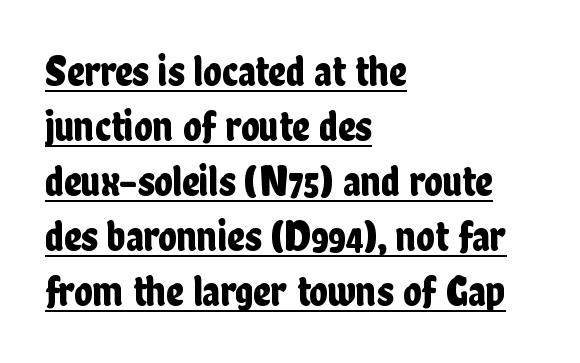
{"serif": "no", "italic": "no", "width": "condensed", "stroke_contrast": "low", "x_height": "medium", "monospaced": "no", "underline": "yes", "align": "left", "line_spacing": "normal", "line_spacing_ratio": 1.28, "letter_spacing": "normal", "letter_spacing_em": 0.0, "glyph_px": 43}
